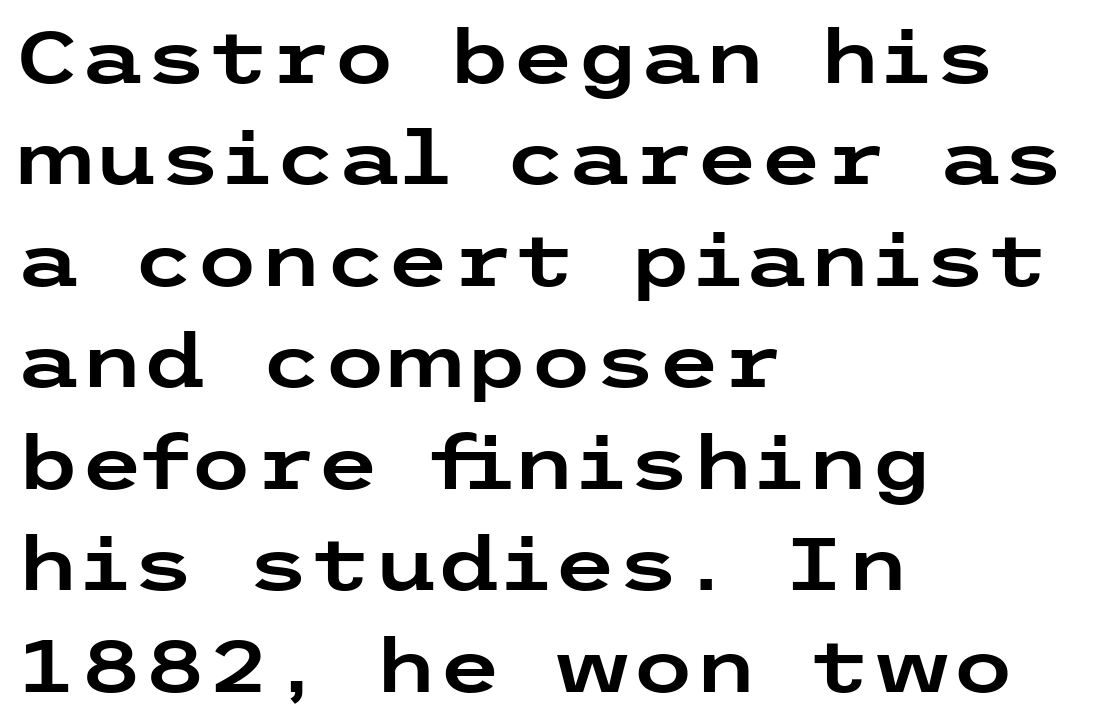
Q: Is the text italic (slanted)? A: No, it is upright.
Q: Is the typeface a serif or a sans-serif typeface? A: Sans-serif.
Q: Is the text underlined? A: No.
Q: How is the paragraph aligned? A: Left-aligned.
Q: Is the spacing between letters normal or unusually wide? A: Normal.
Q: Is the spacing between lines tight, normal or loose? A: Normal.
Q: Width (condensed, normal, or wide)? A: Wide.
Q: Stroke contrast? A: Low.
Q: x-height? A: Medium.
